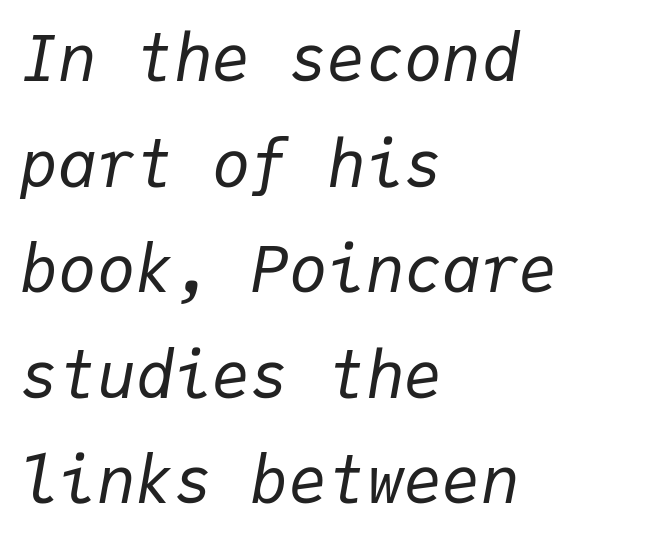
The letterforms sit at book weight or below. The letters march in equal steps, a hallmark of fixed-pitch type. The face used here has a pronounced slope to its letters. Any mark beneath the type? The region is blank. The rendering anchors every line to the left-hand side. Observe the ordinary spacing: letters are neighbours, not strangers.
